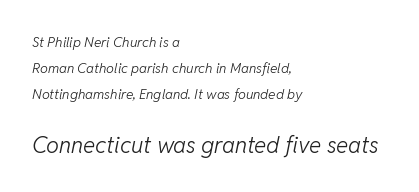
The image shows 23 px text type, italic (leaning right); set left-aligned, line spacing 1.86x, normal letter spacing, not underlined; the second (bottom) block is 1.64x larger.
